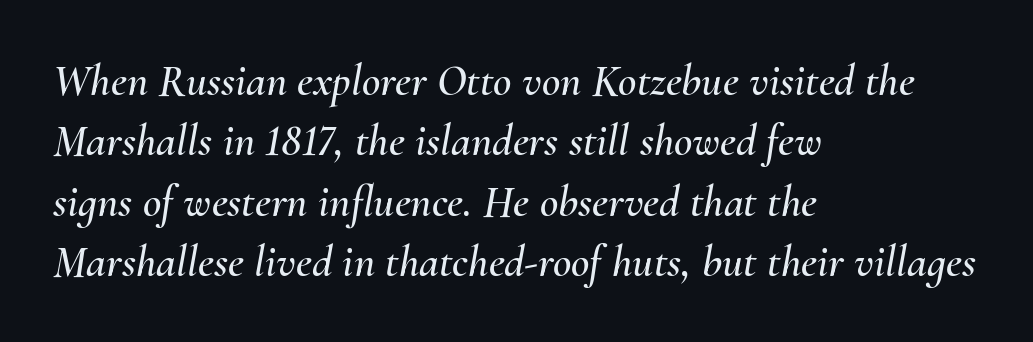
Observe the ordinary spacing: letters are neighbours, not strangers. Varying glyph widths throughout — classic text-font behaviour. The passage shown is not underscored anywhere. Layout note: lines flush left. This block has exactly the height ordinary leading produces. Rendered with sloped, italic letterforms.
